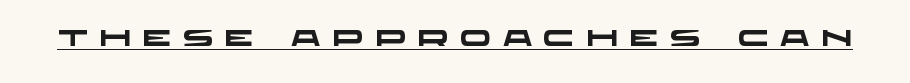
Every letter is thick-stroked: bold, no question. Emphasis is given by a line drawn under the lettering. The gaps between neighbouring characters are conspicuously large.
